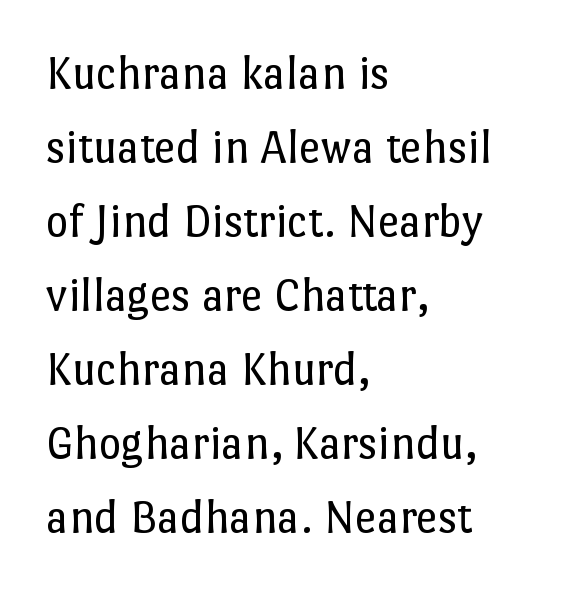
These lines keep a tight, regular rhythm from letter to letter. Which margin do the lines hug? The left one — the right edge is uneven. The designer left line spacing at the default. These lines are rendered in a variable-pitch font.
